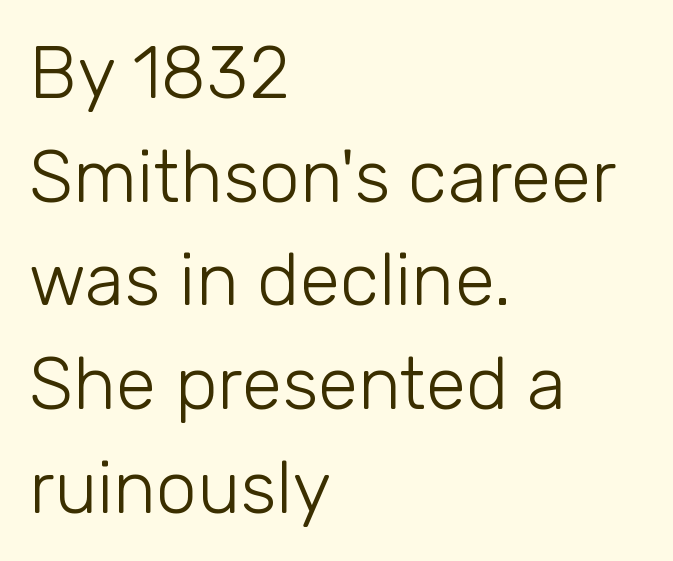
Q: Is the text bold? A: No.
Q: Is the text italic (slanted)? A: No, it is upright.
Q: Is the typeface a serif or a sans-serif typeface? A: Sans-serif.
Q: Is the text underlined? A: No.
Q: How is the paragraph aligned? A: Left-aligned.
Q: Is the spacing between letters normal or unusually wide? A: Normal.
Q: Is the spacing between lines tight, normal or loose? A: Normal.
Q: Width (condensed, normal, or wide)? A: Normal.
Q: Stroke contrast? A: Low.
Q: x-height? A: Medium.
Q: Monospaced? A: No.
